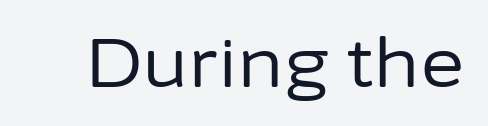
The image shows 67 px regular-weight sans-serif type, upright; set normal letter spacing, not underlined; low stroke contrast and a medium x-height.
